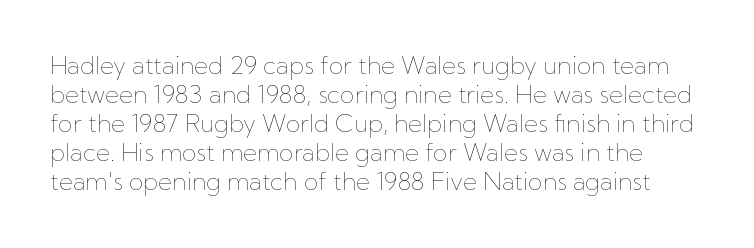
Weight: in the light-to-regular range. Compared with typical body copy, the letter spacing here is the same. Check the space under the baseline: it is left empty. In terms of posture, this sample is upright.
